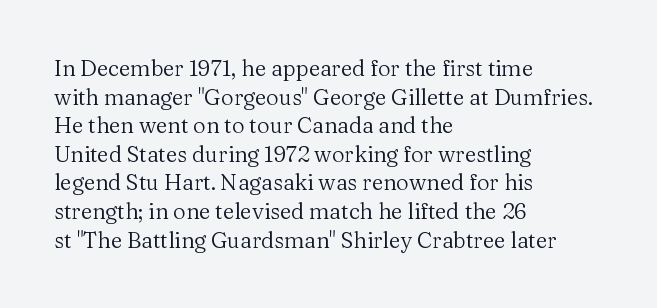
{"italic": "no", "bold": "no", "underline": "no", "align": "left", "line_spacing": "normal", "line_spacing_ratio": 1.3, "letter_spacing": "normal", "letter_spacing_em": 0.0, "glyph_px": 22}
